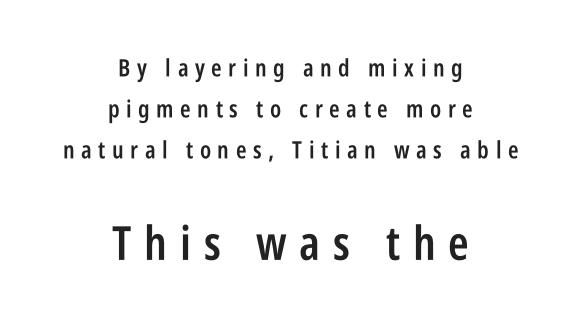
This layout puts the modest block above and the oversized block below. A somewhat darkened texture: the type is semibold rather than bold. The rows are spaced the way most documents space them. The letterforms stand isolated, each surrounded by extra space. Do the letters lean? They stand straight. Check under the words: just untouched page.
